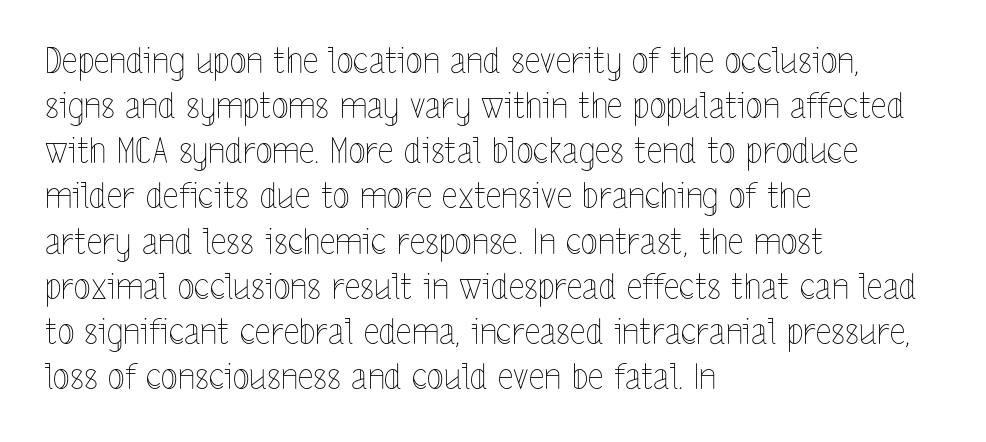
Italic: no, the glyphs are upright roman. The compositor pushed each line to the left boundary. Interline gaps are of average width in this sample. You could not count columns in this text — the font is proportionally spaced.
